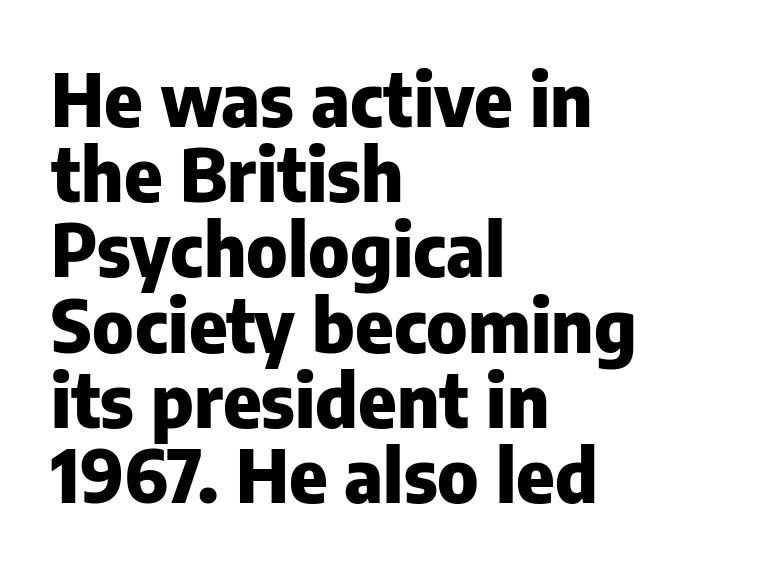
Q: Is the text bold? A: Yes.
Q: Is the text italic (slanted)? A: No, it is upright.
Q: Is the typeface a serif or a sans-serif typeface? A: Sans-serif.
Q: Is the text underlined? A: No.
Q: How is the paragraph aligned? A: Left-aligned.
Q: Is the spacing between letters normal or unusually wide? A: Normal.
Q: Is the spacing between lines tight, normal or loose? A: Tight.
Q: Width (condensed, normal, or wide)? A: Normal.
Q: Stroke contrast? A: Low.
Q: x-height? A: Medium.
Q: Monospaced? A: No.
